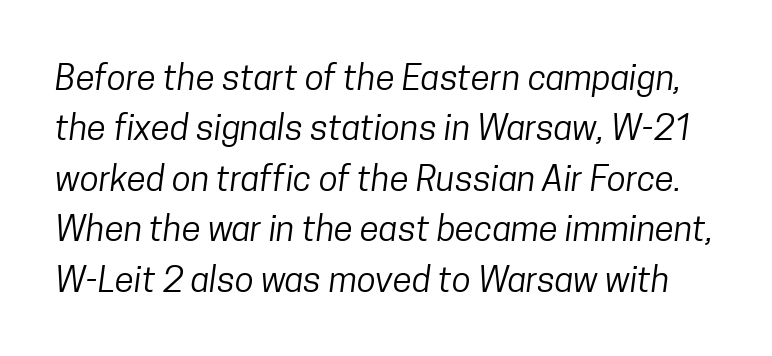
Q: Is the text bold? A: No.
Q: Is the typeface a serif or a sans-serif typeface? A: Sans-serif.
Q: Is the text underlined? A: No.
Q: Is the spacing between letters normal or unusually wide? A: Normal.
Q: Is the spacing between lines tight, normal or loose? A: Normal.
Q: Width (condensed, normal, or wide)? A: Condensed.
Q: Stroke contrast? A: Low.
Q: x-height? A: Medium.
Q: Monospaced? A: No.
